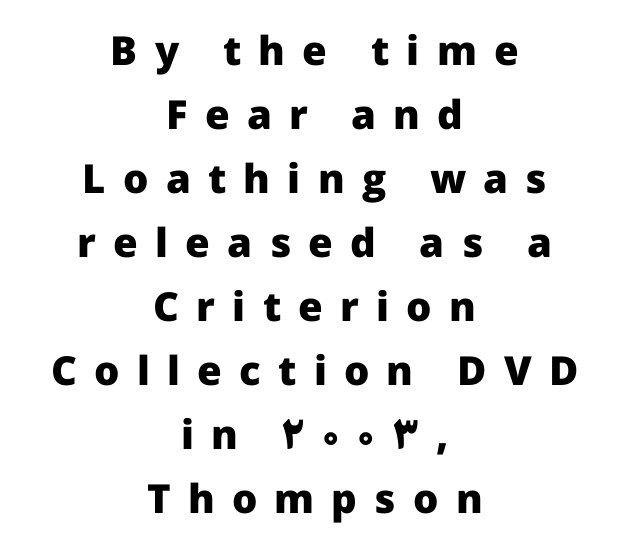
Whoever set this chose a conventional vertical rhythm. One-word summary of the alignment: center. Underline: absent. The rendering uses natural spacing where letterforms have individual widths.
